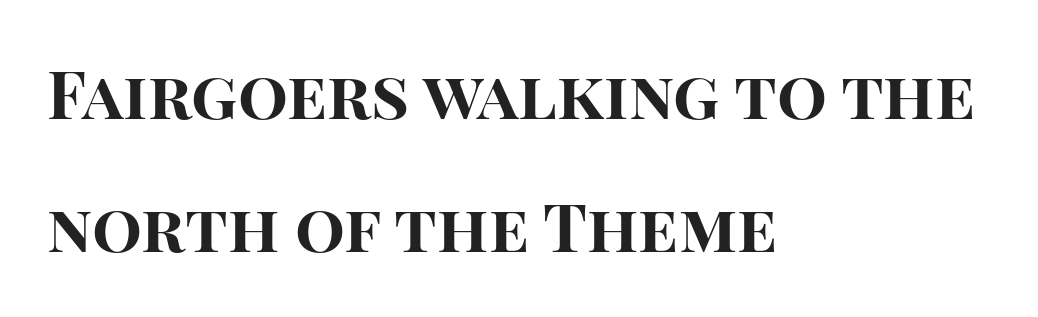
{"serif": "no", "italic": "no", "bold": "yes", "weight": "bold", "width": "normal", "stroke_contrast": "high", "x_height": "large", "monospaced": "no", "underline": "no", "align": "left", "line_spacing": "loose", "line_spacing_ratio": 2.02, "letter_spacing": "normal", "letter_spacing_em": 0.0, "glyph_px": 66}
